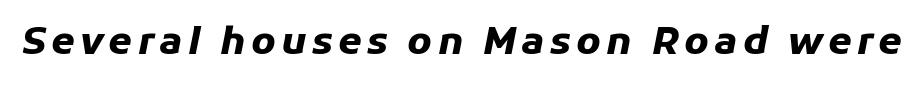
The zone under the glyphs is completely vacant. On the weight axis this lands at bold, roughly 700. The typography opts for an oblique posture over an upright one. The passage shown is typed in a proportional face where columns would drift.
